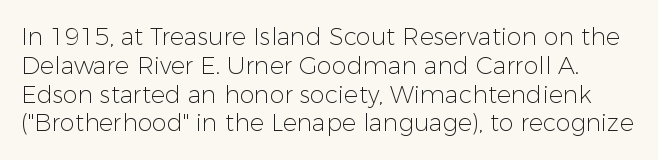
The image shows 24 px text type, upright; set line spacing 1.2x, normal letter spacing, not underlined.
